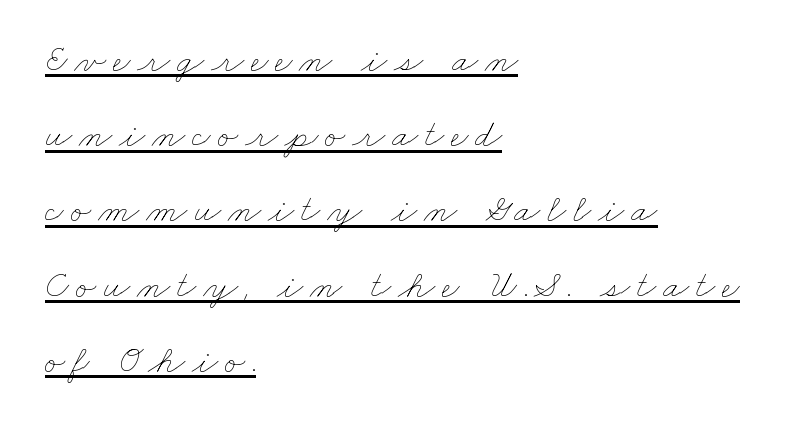
The setting favours the left margin, as ordinary paragraphs usually do. What decoration does the sample have? An underline. Is this a fixed-width face? No — the glyphs have proportional, varying widths. Is there much room between lines? Yes — plenty of vertical air separates them.
